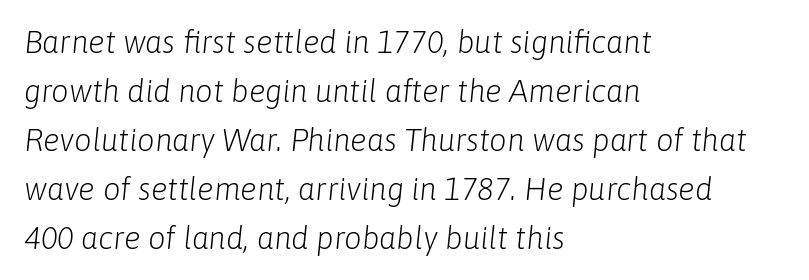
Q: Is the text bold? A: No.
Q: Is the text italic (slanted)? A: Yes, it leans right by about 6 degrees.
Q: Is the text underlined? A: No.
Q: How is the paragraph aligned? A: Left-aligned.
Q: Is the spacing between letters normal or unusually wide? A: Normal.
Q: Is the spacing between lines tight, normal or loose? A: Normal.
Q: Width (condensed, normal, or wide)? A: Normal.
Q: Stroke contrast? A: Low.
Q: x-height? A: Medium.
Q: Monospaced? A: No.
